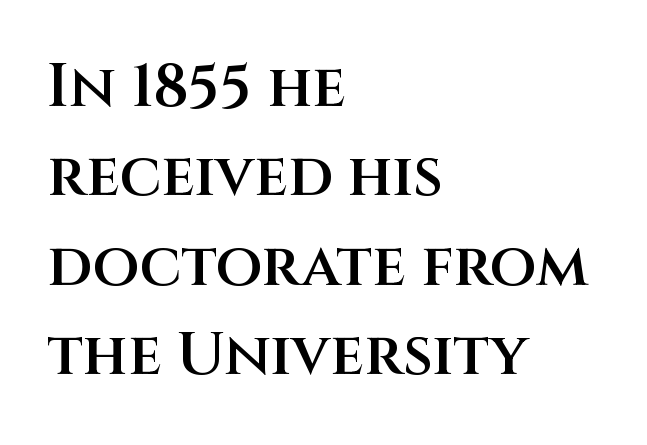
Nothing sits at the stroke ends, so this counts as sans-serif. The setting favours the left margin, as ordinary paragraphs usually do. Only glyphs here, with clear space below each row. Do the characters align in a grid? No, the font is proportional. A roman cut, with each character standing at attention.
